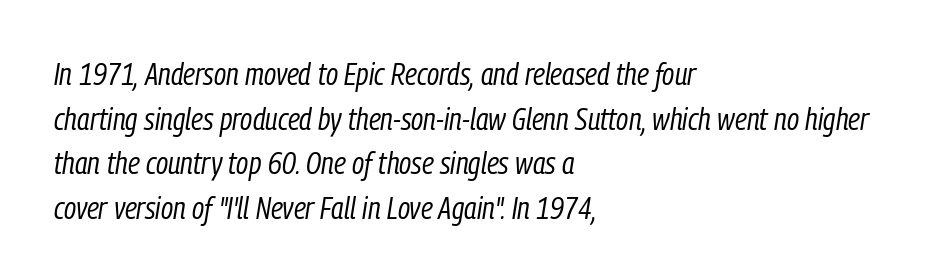
The image shows 31 px regular-weight, condensed type, italic (leaning right); set left-aligned, normal line spacing (1.44x), normal letter spacing, not underlined; low stroke contrast and a medium x-height.
